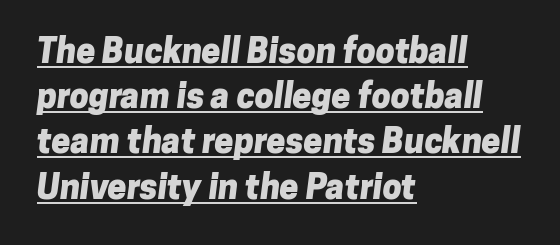
{"serif": "no", "bold": "yes", "weight": "heavy", "width": "normal", "stroke_contrast": "low", "x_height": "medium", "monospaced": "no", "underline": "yes", "align": "left", "line_spacing": "normal", "line_spacing_ratio": 1.33, "letter_spacing": "normal", "letter_spacing_em": 0.0, "glyph_px": 34}
